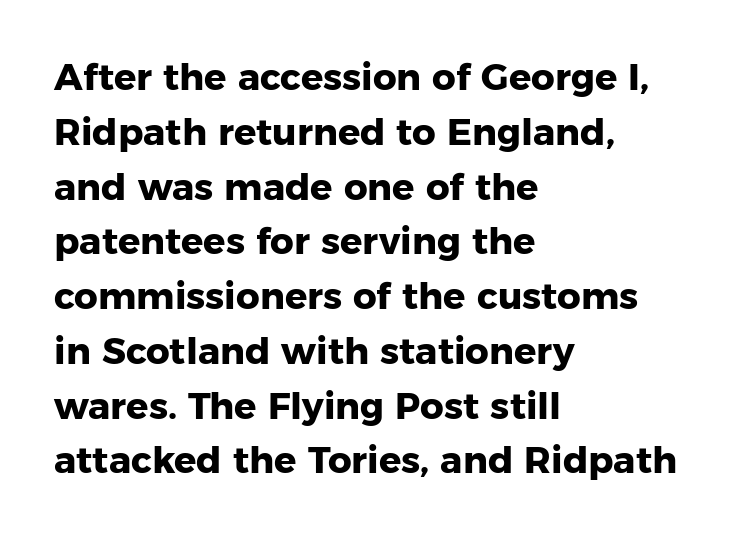
Q: Is the text bold? A: Yes.
Q: Is the text italic (slanted)? A: No, it is upright.
Q: Is the typeface a serif or a sans-serif typeface? A: Sans-serif.
Q: Is the text underlined? A: No.
Q: How is the paragraph aligned? A: Left-aligned.
Q: Is the spacing between letters normal or unusually wide? A: Normal.
Q: Is the spacing between lines tight, normal or loose? A: Normal.
Q: Width (condensed, normal, or wide)? A: Normal.
Q: Stroke contrast? A: Low.
Q: x-height? A: Medium.
Q: Monospaced? A: No.
